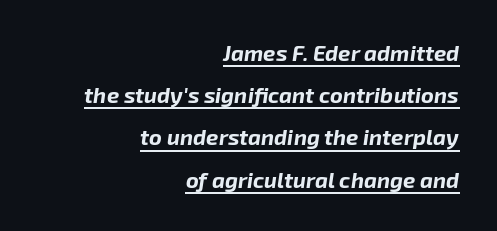
The image shows 22 px bold type, italic (leaning right); set right-aligned, loose line spacing (1.92x), normal letter spacing, underlined.
